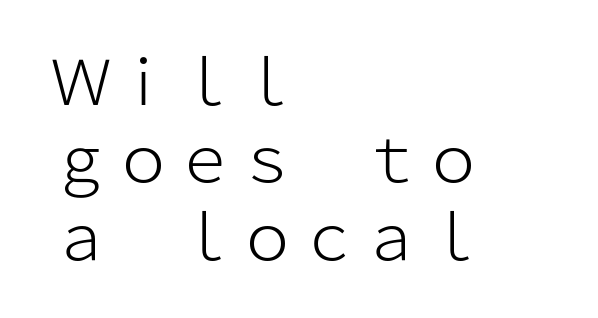
The image shows 62 px light sans-serif type, upright; set left-aligned, normal line spacing (1.25x), normal letter spacing, not underlined; low stroke contrast and a medium x-height.
